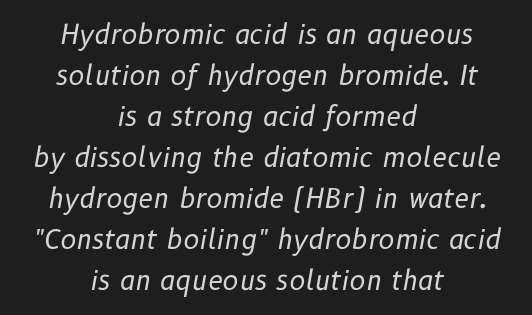
{"italic": "yes", "lean": "right", "slant_degrees": 10, "bold": "no", "underline": "no", "align": "center", "line_spacing": "normal", "line_spacing_ratio": 1.52, "letter_spacing": "normal", "letter_spacing_em": 0.0, "glyph_px": 27}
